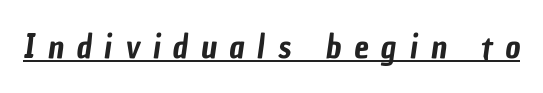
The image shows 33 px condensed sans-serif type; set unusually wide letter spacing (+0.39 em), underlined; low stroke contrast and a medium x-height.
